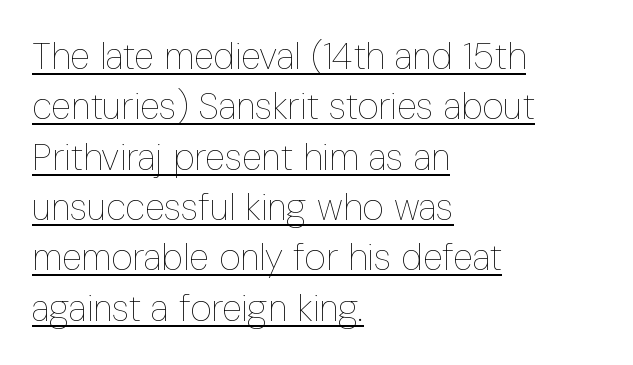
The rendering uses natural spacing where letterforms have individual widths. Looks like someone drew a line under every word here. Posture: upright roman. If you measured baseline to baseline, you'd find a middling distance. The font sits on the lighter half of the weight spectrum, regular included.
